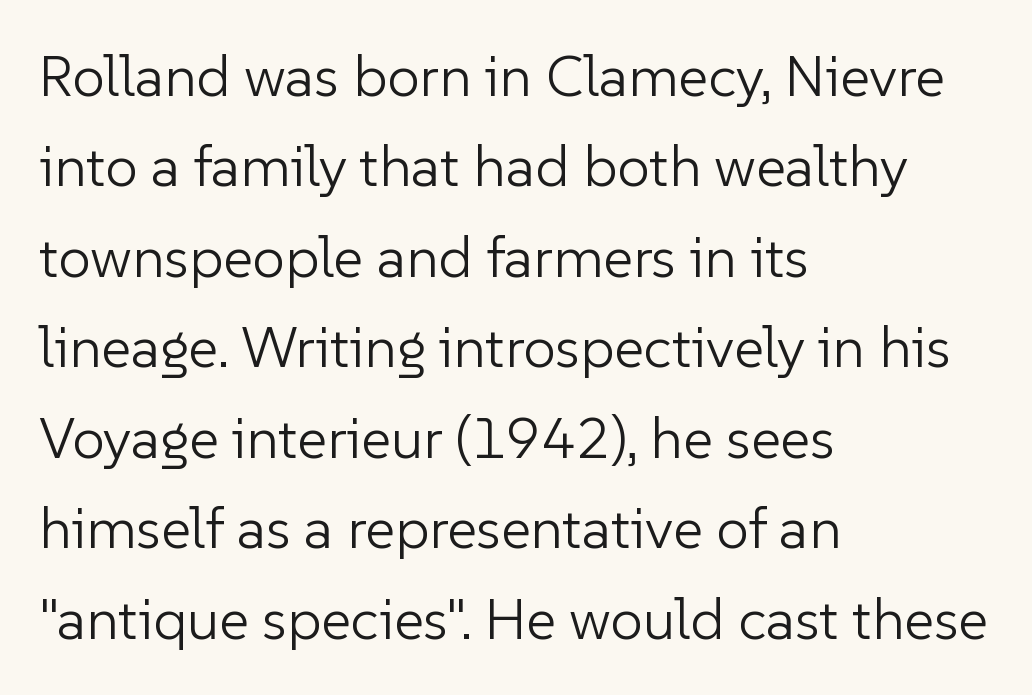
The image shows 58 px light sans-serif type, upright; set left-aligned, normal line spacing (1.56x), normal letter spacing, not underlined; low stroke contrast and a medium x-height.
